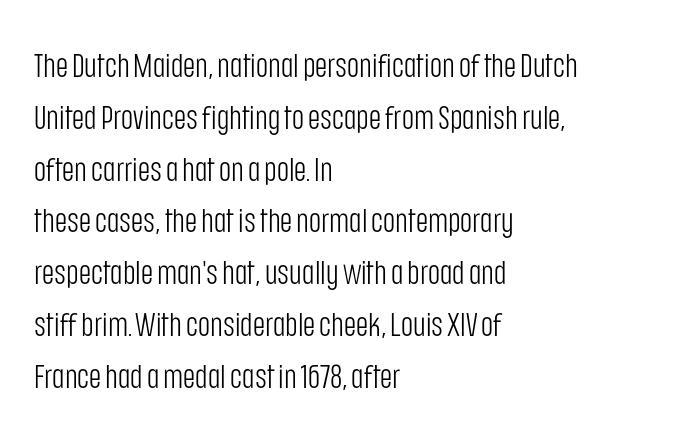
{"serif": "no", "italic": "no", "bold": "no", "weight": "light", "width": "condensed", "stroke_contrast": "low", "x_height": "large", "monospaced": "no", "underline": "no", "align": "left", "line_spacing": "normal", "line_spacing_ratio": 1.57, "letter_spacing": "normal", "letter_spacing_em": 0.0, "glyph_px": 33}
